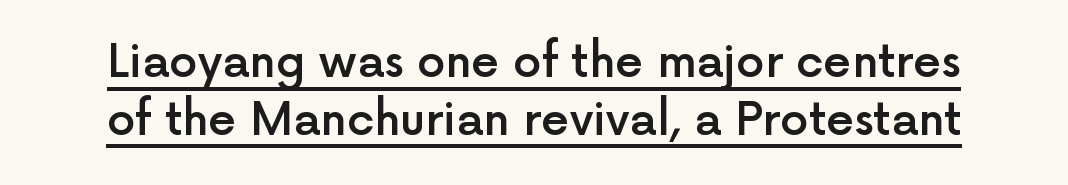
Q: Is the text bold? A: Semi-bold.
Q: Is the text italic (slanted)? A: No, it is upright.
Q: Is the typeface a serif or a sans-serif typeface? A: Sans-serif.
Q: Is the text underlined? A: Yes.
Q: Is the spacing between letters normal or unusually wide? A: Normal.
Q: Is the spacing between lines tight, normal or loose? A: Normal.
Q: Width (condensed, normal, or wide)? A: Normal.
Q: x-height? A: Medium.
Q: Monospaced? A: No.
